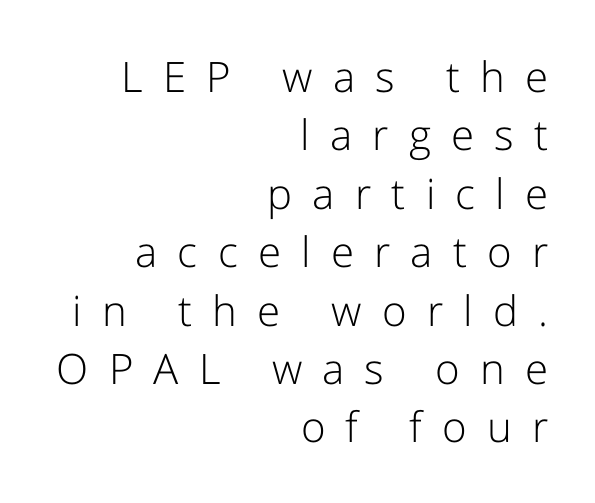
Q: Is the text bold? A: No.
Q: Is the text italic (slanted)? A: No, it is upright.
Q: Is the typeface a serif or a sans-serif typeface? A: Sans-serif.
Q: Is the text underlined? A: No.
Q: How is the paragraph aligned? A: Right-aligned.
Q: Is the spacing between letters normal or unusually wide? A: Unusually wide.
Q: Is the spacing between lines tight, normal or loose? A: Normal.
Q: Width (condensed, normal, or wide)? A: Normal.
Q: Stroke contrast? A: Low.
Q: x-height? A: Medium.
Q: Monospaced? A: No.
